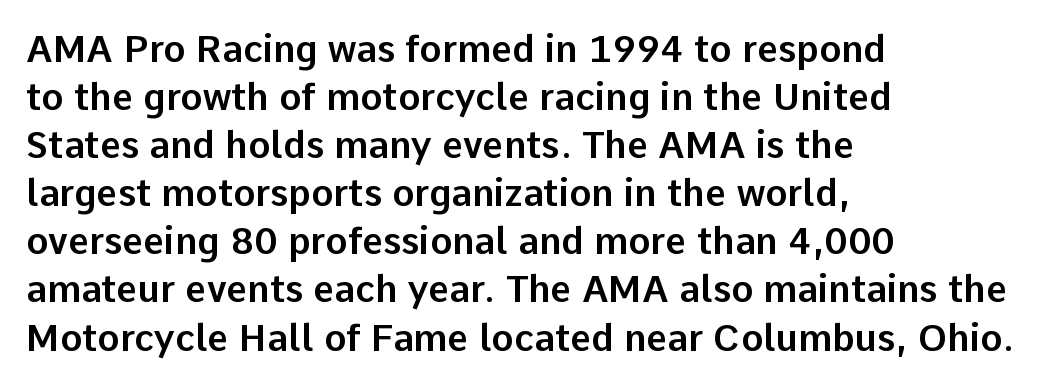
{"serif": "no", "italic": "no", "width": "normal", "stroke_contrast": "low", "x_height": "medium", "monospaced": "no", "underline": "no", "align": "left", "line_spacing": "normal", "line_spacing_ratio": 1.3, "letter_spacing": "normal", "letter_spacing_em": 0.0, "glyph_px": 37}
